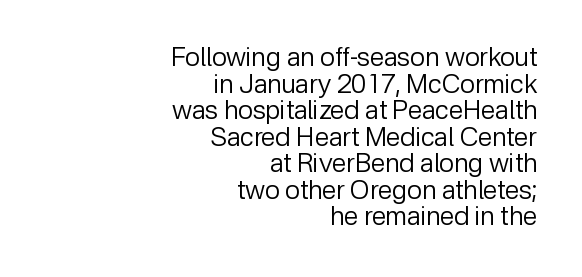
{"italic": "no", "bold": "no", "underline": "no", "align": "right", "line_spacing": "tight", "line_spacing_ratio": 1.02, "letter_spacing": "normal", "letter_spacing_em": 0.0, "glyph_px": 26}
